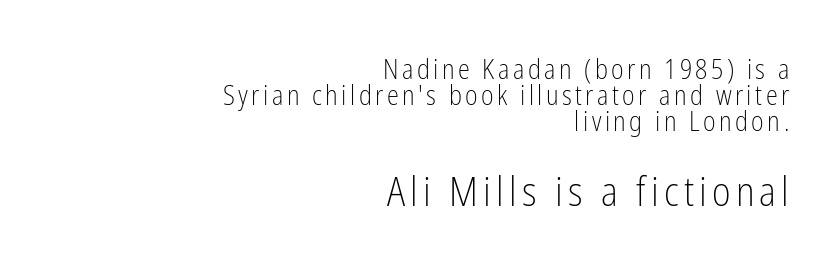
Horizontal bands of white between lines are thin slivers. Reading down the block, your eye finds every line finishing at a fixed right position. Characters remain perfectly vertical along every line. Block two is the big one; block one sits smaller above it.
